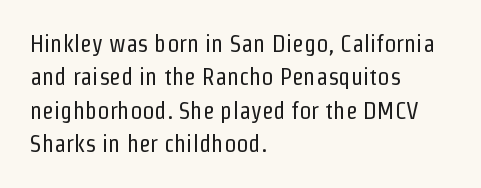
The letterforms sit at book weight or below. Posture: straight, roman, zero tilt. Tracking value appears to be zero — textbook default spacing. The passage shown stacks its lines at a standard gap. Is the block centered? No — it sits flush against the left margin. The foot of each line stays bare and open.
